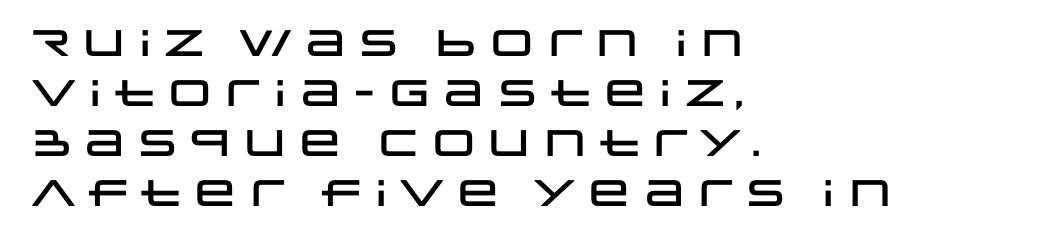
{"serif": "no", "italic": "no", "width": "wide", "stroke_contrast": "low", "x_height": "large", "monospaced": "no", "underline": "no", "align": "left", "line_spacing": "normal", "line_spacing_ratio": 1.35, "letter_spacing": "normal", "letter_spacing_em": 0.0, "glyph_px": 37}
